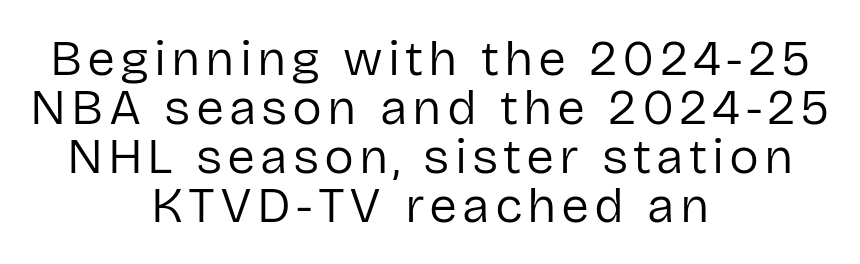
Q: Is the text bold? A: No.
Q: Is the text italic (slanted)? A: No, it is upright.
Q: Is the typeface a serif or a sans-serif typeface? A: Sans-serif.
Q: Is the text underlined? A: No.
Q: How is the paragraph aligned? A: Centered.
Q: Is the spacing between lines tight, normal or loose? A: Tight.
Q: Width (condensed, normal, or wide)? A: Normal.
Q: Stroke contrast? A: Low.
Q: x-height? A: Medium.
Q: Monospaced? A: No.
